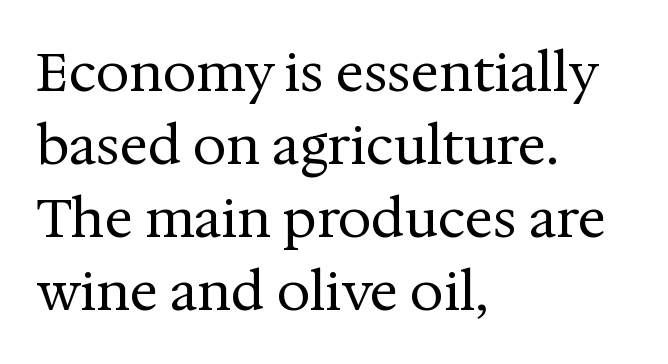
{"serif": "yes", "italic": "no", "bold": "no", "weight": "regular", "width": "normal", "stroke_contrast": "medium", "x_height": "medium", "monospaced": "no", "underline": "no", "align": "left", "line_spacing": "normal", "line_spacing_ratio": 1.38, "letter_spacing": "normal", "letter_spacing_em": 0.0, "glyph_px": 53}
